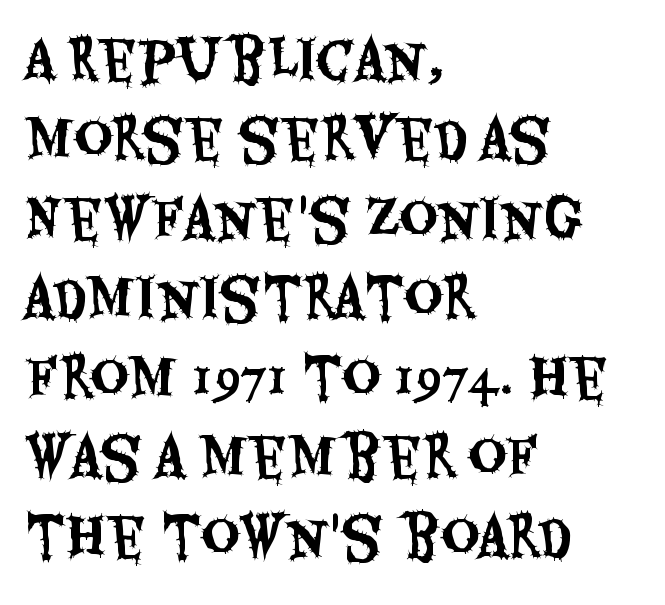
{"serif": "no", "italic": "no", "width": "condensed", "stroke_contrast": "medium", "x_height": "large", "monospaced": "no", "underline": "no", "align": "left", "line_spacing": "normal", "line_spacing_ratio": 1.5, "letter_spacing": "normal", "letter_spacing_em": 0.0, "glyph_px": 53}
